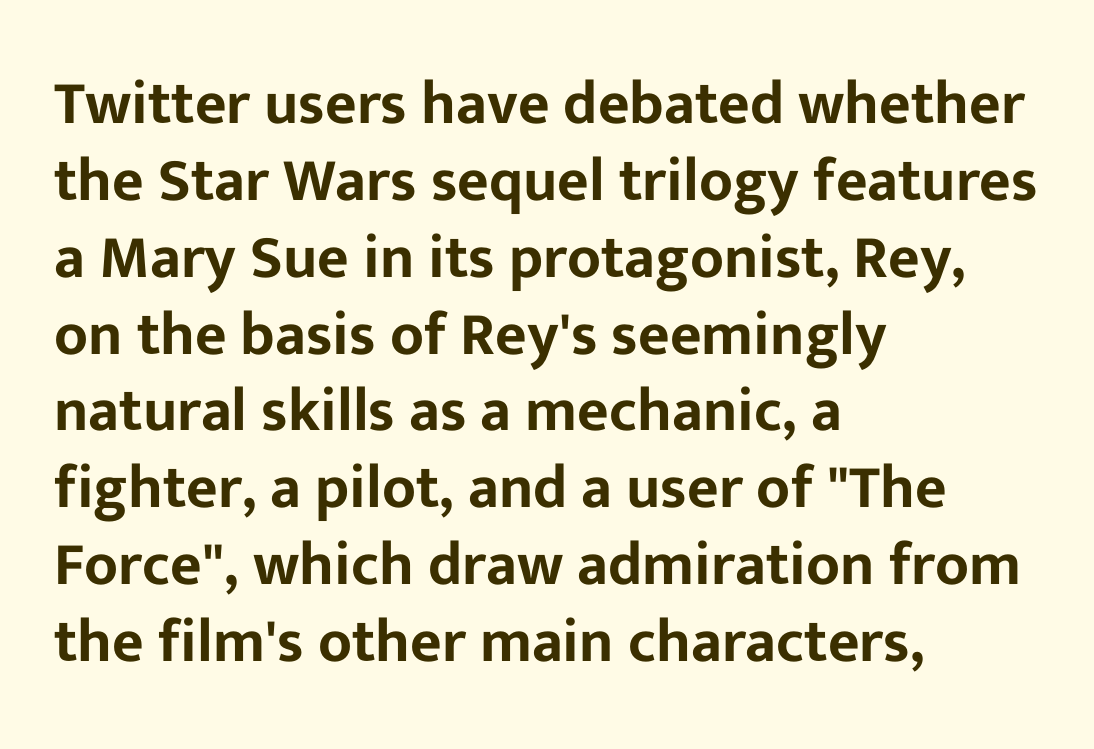
The image shows 61 px sans-serif type, upright; set left-aligned, normal line spacing (1.26x), normal letter spacing, not underlined; low stroke contrast and a medium x-height.
